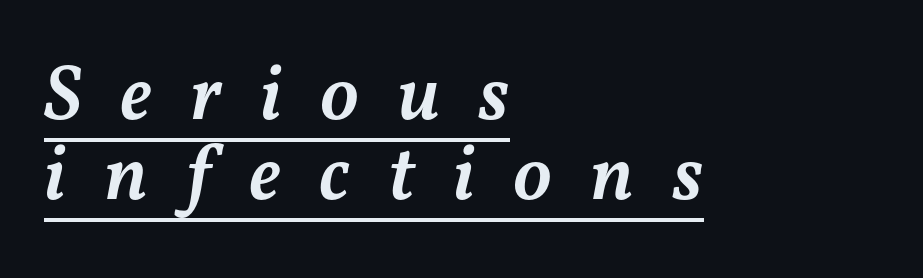
Q: Is the text bold? A: Semi-bold.
Q: Is the text italic (slanted)? A: Yes, it leans right by about 11 degrees.
Q: Is the text underlined? A: Yes.
Q: How is the paragraph aligned? A: Left-aligned.
Q: Is the spacing between letters normal or unusually wide? A: Unusually wide.
Q: Is the spacing between lines tight, normal or loose? A: Tight.
Q: Width (condensed, normal, or wide)? A: Normal.
Q: Stroke contrast? A: Medium.
Q: x-height? A: Medium.
Q: Monospaced? A: No.
